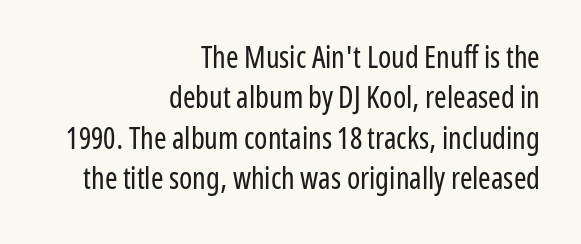
{"serif": "no", "italic": "no", "bold": "no", "weight": "regular", "width": "condensed", "stroke_contrast": "low", "x_height": "medium", "monospaced": "no", "underline": "no", "align": "right", "line_spacing": "normal", "line_spacing_ratio": 1.35, "letter_spacing": "normal", "letter_spacing_em": 0.0, "glyph_px": 30}
